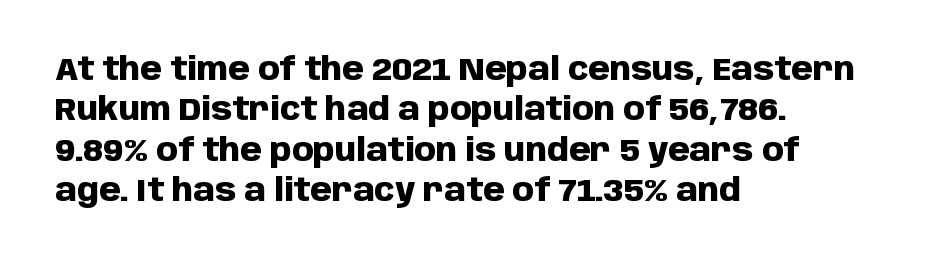
The image shows 31 px heavy sans-serif type, upright; set left-aligned, normal line spacing (1.3x), normal letter spacing, not underlined; low stroke contrast and a large x-height.
